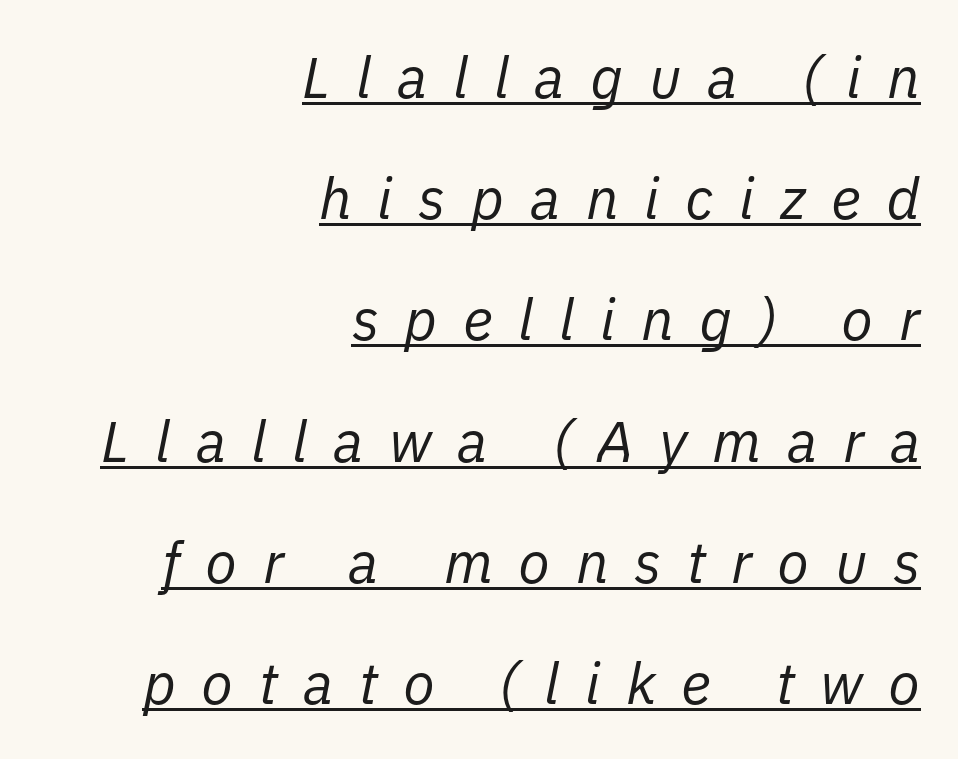
The image shows 58 px regular-weight type, italic (leaning right); set right-aligned, loose line spacing (2.09x), unusually wide letter spacing (+0.44 em), underlined; low stroke contrast and a medium x-height.
